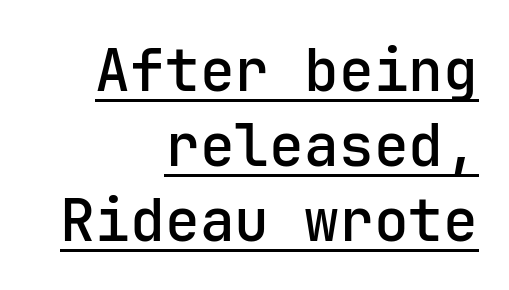
Q: Is the text bold? A: Semi-bold.
Q: Is the text italic (slanted)? A: No, it is upright.
Q: Is the typeface a serif or a sans-serif typeface? A: Sans-serif.
Q: Is the text underlined? A: Yes.
Q: How is the paragraph aligned? A: Right-aligned.
Q: Is the spacing between letters normal or unusually wide? A: Normal.
Q: Is the spacing between lines tight, normal or loose? A: Normal.
Q: Width (condensed, normal, or wide)? A: Normal.
Q: Stroke contrast? A: Low.
Q: x-height? A: Medium.
